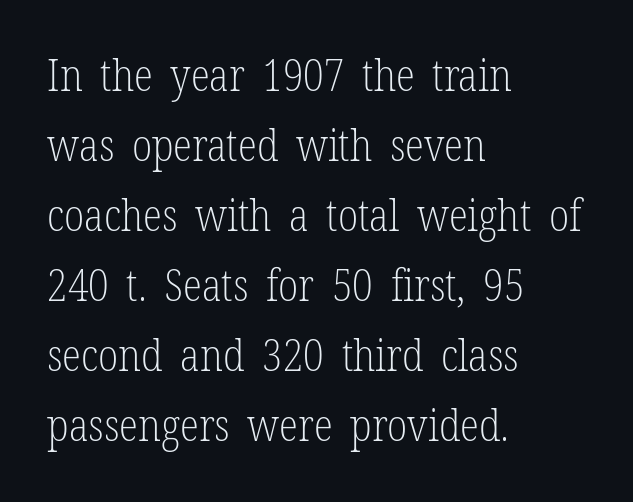
The image shows 44 px light, condensed serif type, upright; set left-aligned, normal line spacing (1.59x), normal letter spacing, not underlined; low stroke contrast and a medium x-height.
